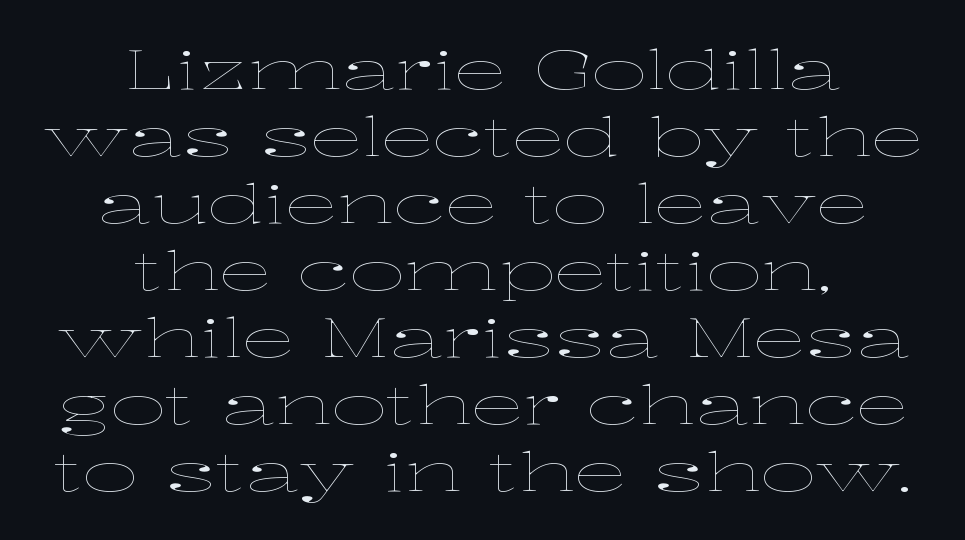
Q: Is the text bold? A: No.
Q: Is the text italic (slanted)? A: No, it is upright.
Q: Is the text underlined? A: No.
Q: How is the paragraph aligned? A: Centered.
Q: Is the spacing between letters normal or unusually wide? A: Normal.
Q: Width (condensed, normal, or wide)? A: Wide.
Q: Stroke contrast? A: Low.
Q: x-height? A: Medium.
Q: Monospaced? A: No.
